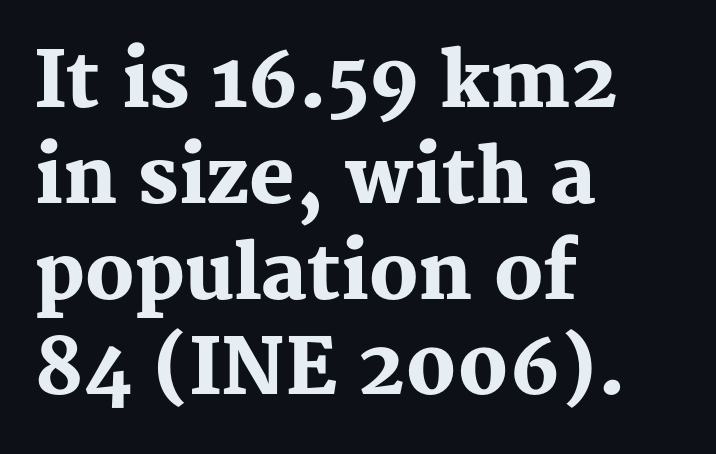
The image shows 76 px heavy serif type, upright; set left-aligned, normal line spacing (1.26x), normal letter spacing, not underlined; medium stroke contrast and a medium x-height.
